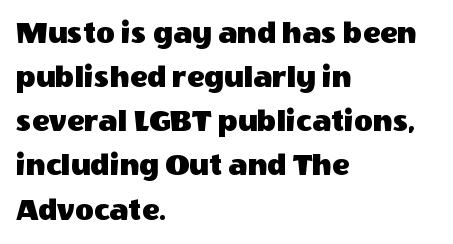
Q: Is the text italic (slanted)? A: No, it is upright.
Q: Is the typeface a serif or a sans-serif typeface? A: Sans-serif.
Q: Is the text underlined? A: No.
Q: How is the paragraph aligned? A: Left-aligned.
Q: Is the spacing between letters normal or unusually wide? A: Normal.
Q: Is the spacing between lines tight, normal or loose? A: Normal.
Q: Width (condensed, normal, or wide)? A: Normal.
Q: x-height? A: Large.
Q: Monospaced? A: No.
